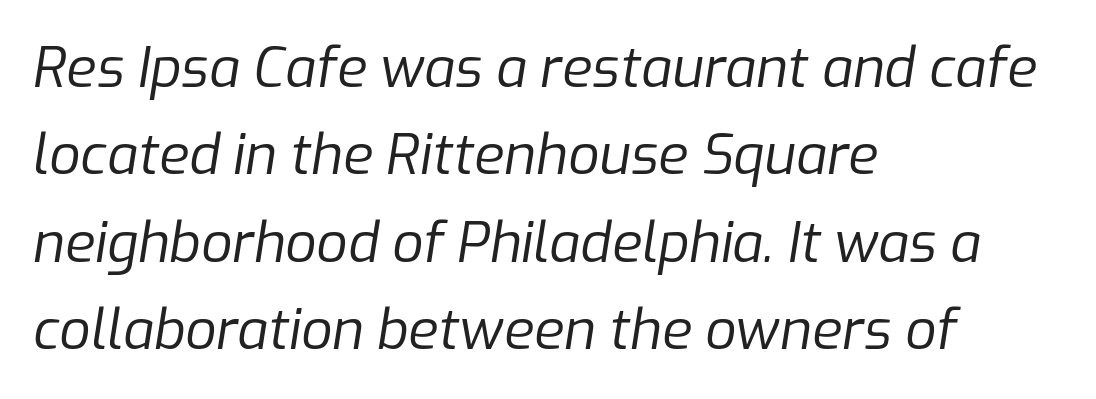
The axis of the letterforms is tilted away from vertical. The face used here is proportionally spaced, like ordinary book or web type. Line spacing here is normal. If you drew a ruler down the left edge, every line would touch it. Underline: absent.
